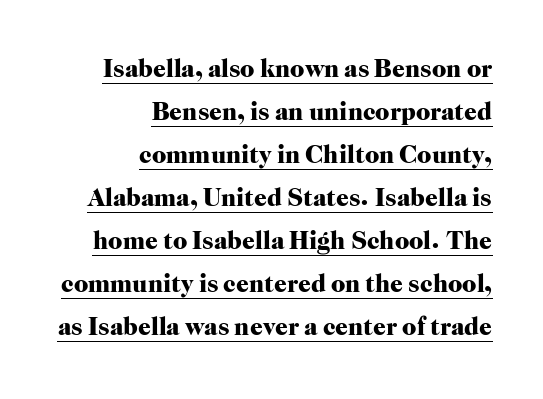
The image shows 25 px bold type, upright; set right-aligned, line spacing 1.72x, normal letter spacing, underlined.
